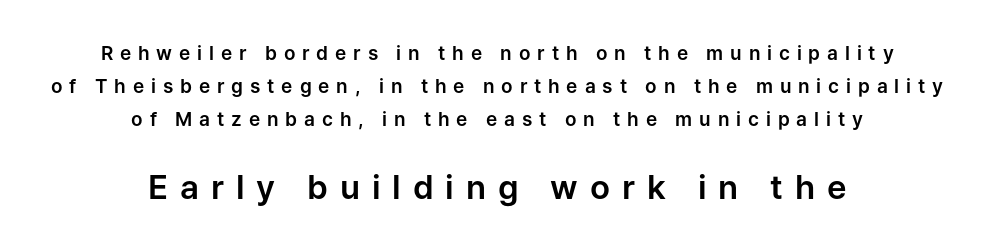
The image shows 33 px sans-serif type, upright; set centered, line spacing 1.75x, unusually wide letter spacing (+0.36 em), not underlined; the second (bottom) block is 1.74x larger; low stroke contrast and a medium x-height.
